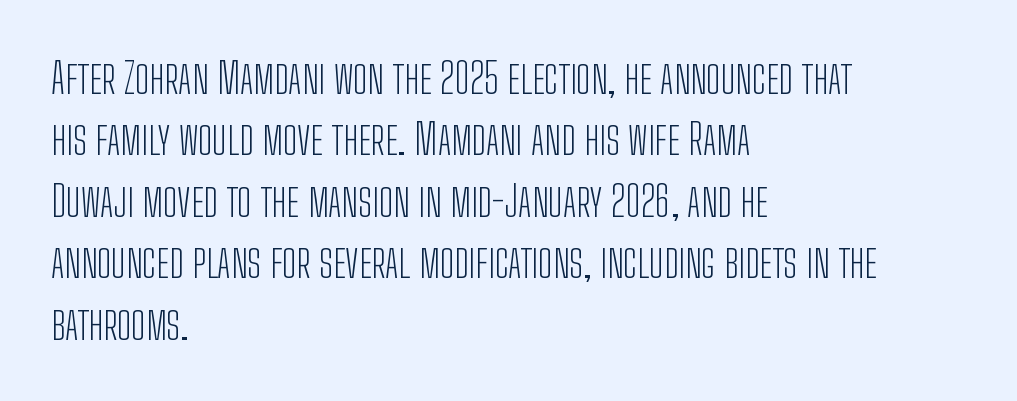
Q: Is the text bold? A: No.
Q: Is the text italic (slanted)? A: No, it is upright.
Q: Is the typeface a serif or a sans-serif typeface? A: Sans-serif.
Q: Is the text underlined? A: No.
Q: How is the paragraph aligned? A: Left-aligned.
Q: Is the spacing between letters normal or unusually wide? A: Normal.
Q: Is the spacing between lines tight, normal or loose? A: Normal.
Q: Width (condensed, normal, or wide)? A: Condensed.
Q: Stroke contrast? A: Low.
Q: x-height? A: Medium.
Q: Monospaced? A: No.
